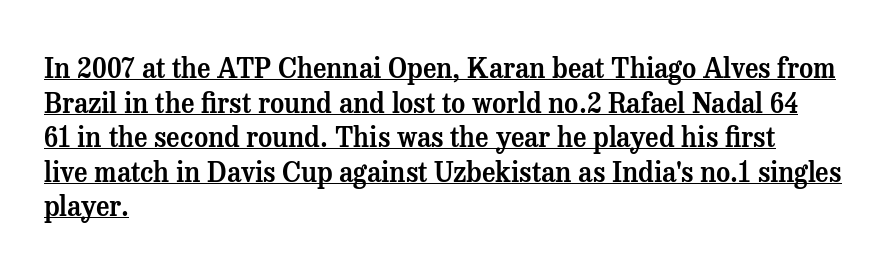
{"italic": "no", "underline": "yes", "align": "left", "line_spacing": "normal", "line_spacing_ratio": 1.28, "letter_spacing": "normal", "letter_spacing_em": 0.0, "glyph_px": 27}
